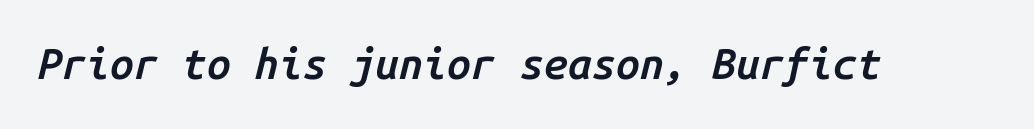
Q: Is the text bold? A: Semi-bold.
Q: Is the text italic (slanted)? A: Yes, it leans right by about 14 degrees.
Q: Is the text underlined? A: No.
Q: Is the spacing between letters normal or unusually wide? A: Normal.
Q: Width (condensed, normal, or wide)? A: Normal.
Q: Stroke contrast? A: Low.
Q: x-height? A: Medium.
Q: Monospaced? A: Yes.
